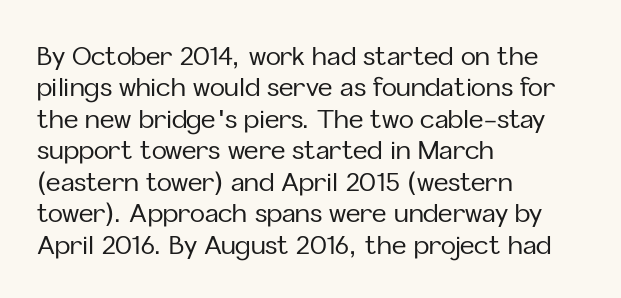
{"italic": "no", "underline": "no", "align": "left", "line_spacing": "normal", "line_spacing_ratio": 1.26, "letter_spacing": "normal", "letter_spacing_em": 0.0, "glyph_px": 25}
